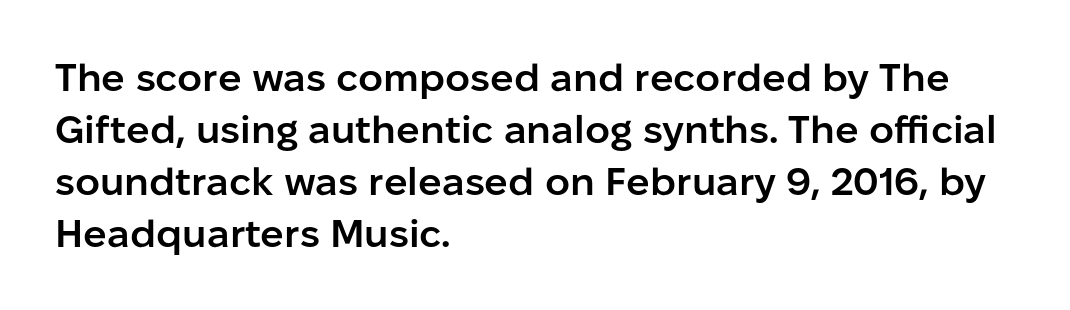
The image shows 39 px semibold sans-serif type, upright; set left-aligned, normal line spacing (1.33x), normal letter spacing, not underlined; low stroke contrast and a medium x-height.
